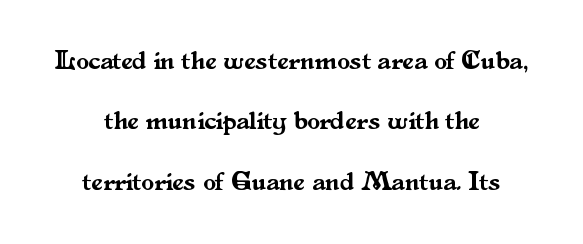
This is roman type, the default non-slanted kind. Short and long lines alike share a common midpoint. Honestly, the rows look like they've been pulled way apart. Look at the tracking — it's just the regular setting, nothing added.
